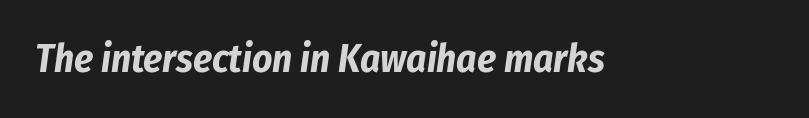
The image shows 39 px bold, condensed type, italic (leaning right); set normal letter spacing, not underlined; low stroke contrast and a medium x-height.
